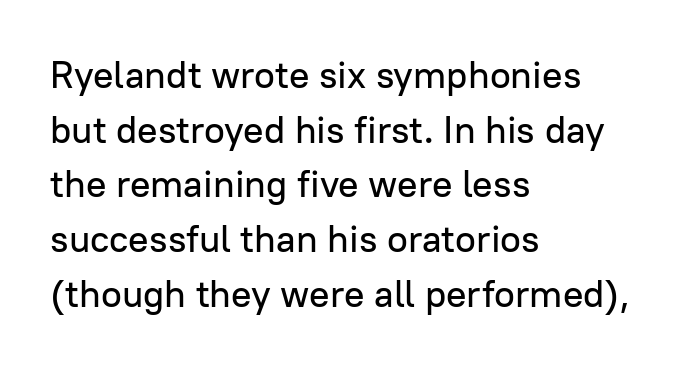
Tracking value appears to be zero — textbook default spacing. Think of a printed novel: that variable character pitch is what you see here. Descenders hang freely into open space. Upright lettering throughout. What's the leading like? Ordinary, nothing unusual. The paragraph shown leans on its left margin.
